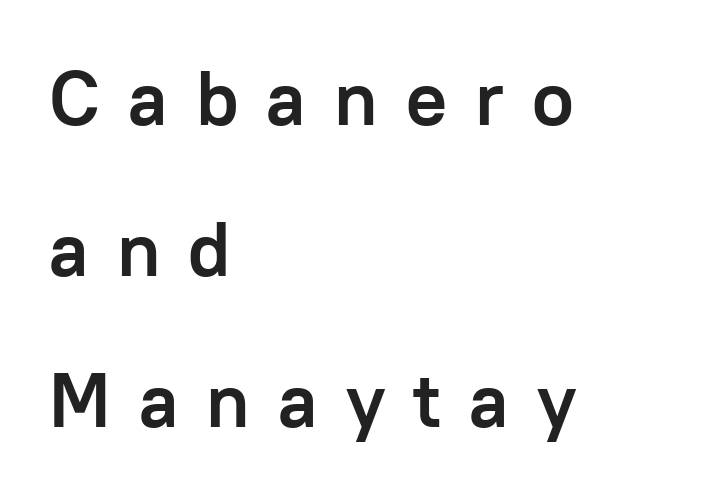
Quick note: underline off. The passage is arranged the way most books set body copy — flush left. Its strokes are broad and dark, the hallmark of bold type. Do the characters align in a grid? No, the font is proportional. The horizontal fit of the characters is loose and conspicuously gappy. Unlike italic type, these characters show no tilt at all.
